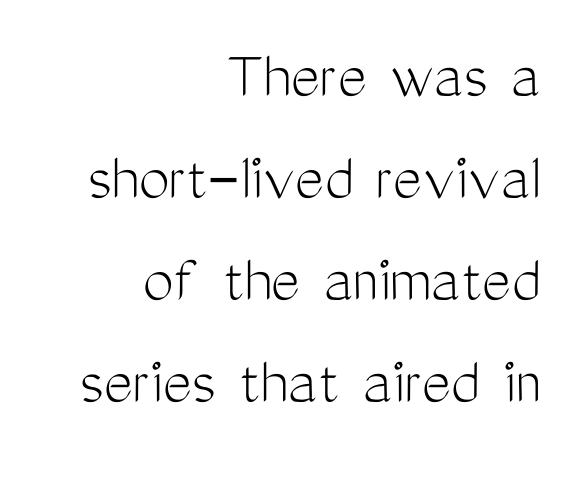
The image shows 69 px light, condensed sans-serif type, upright; set right-aligned, normal line spacing (1.48x), normal letter spacing, not underlined; medium stroke contrast and a medium x-height.
